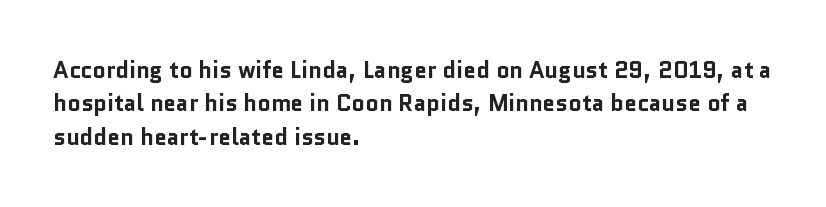
Every letter is thick-stroked: bold, no question. The space directly below the letters is spotless. How would I describe the line gaps? Plain and ordinary. A classic flush-left, rag-right setting is used for this passage. The specimen reads as upright at a glance.
